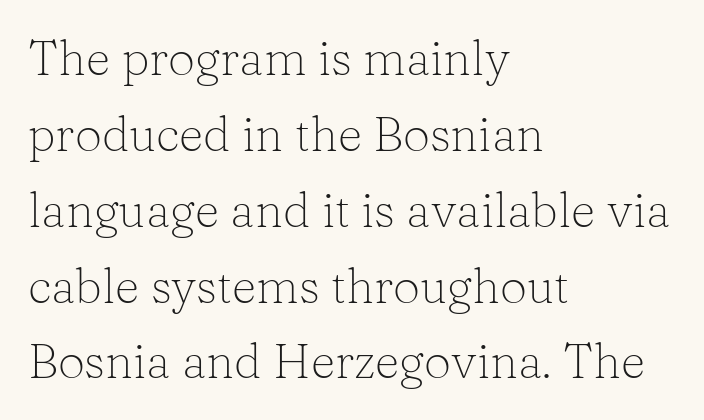
The letters stand straight up with perfectly vertical stems. Rule under the text: the space is simply empty. Does the type have serifs? Yes, each stem ends in a small foot. Is the block centered? No — it sits flush against the left margin. The line texture is even and compact thanks to regular tracking. Stroke thickness stays within the range of a standard reading face or lighter.
